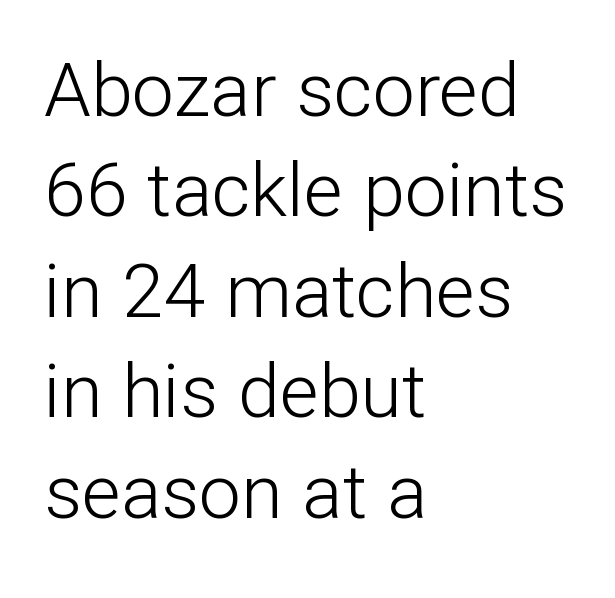
Q: Is the text bold? A: No.
Q: Is the text italic (slanted)? A: No, it is upright.
Q: Is the typeface a serif or a sans-serif typeface? A: Sans-serif.
Q: Is the text underlined? A: No.
Q: How is the paragraph aligned? A: Left-aligned.
Q: Is the spacing between letters normal or unusually wide? A: Normal.
Q: Is the spacing between lines tight, normal or loose? A: Normal.
Q: Width (condensed, normal, or wide)? A: Normal.
Q: Stroke contrast? A: Low.
Q: x-height? A: Medium.
Q: Monospaced? A: No.
